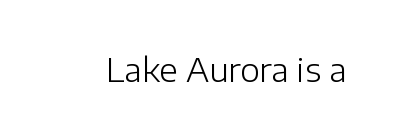
The glyphs in this specimen are sans serif. The cut favours lightness, reaching ordinary text weight at its darkest. Is this a fixed-width face? No — the glyphs have proportional, varying widths. Every stem runs plumb, perpendicular to the baseline. Rule under the text: the space is simply empty.
